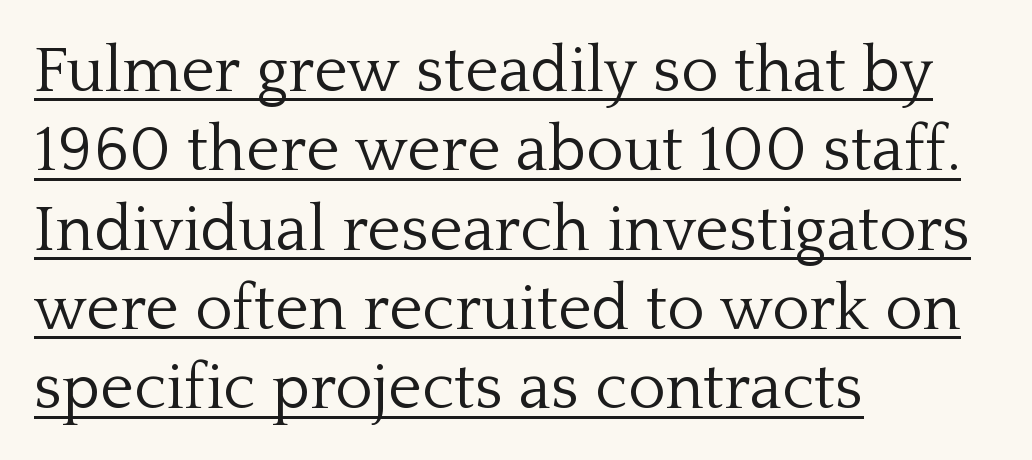
Q: Is the text bold? A: No.
Q: Is the text italic (slanted)? A: No, it is upright.
Q: Is the typeface a serif or a sans-serif typeface? A: Serif.
Q: Is the text underlined? A: Yes.
Q: How is the paragraph aligned? A: Left-aligned.
Q: Is the spacing between letters normal or unusually wide? A: Normal.
Q: Width (condensed, normal, or wide)? A: Normal.
Q: Stroke contrast? A: Low.
Q: x-height? A: Medium.
Q: Monospaced? A: No.
